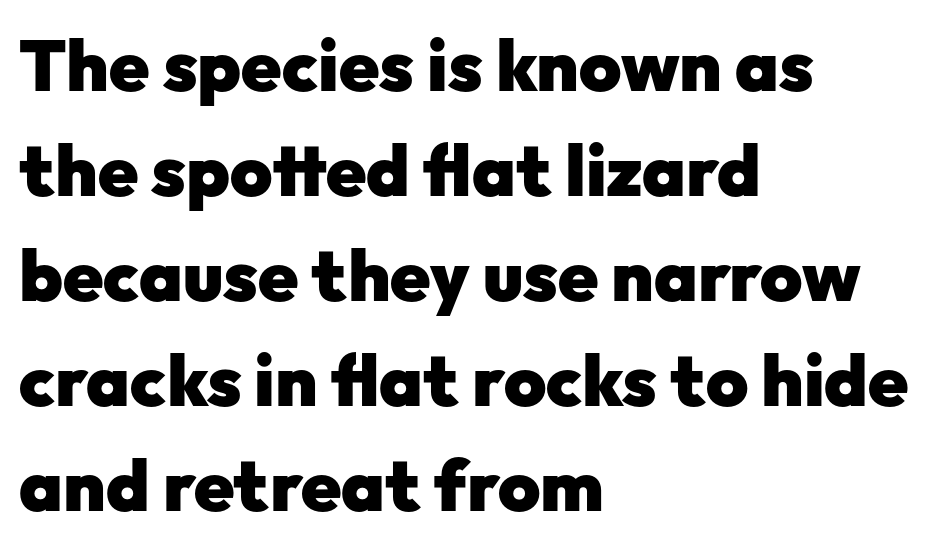
The image shows 72 px heavy sans-serif type, upright; set left-aligned, normal line spacing (1.46x), normal letter spacing, not underlined; low stroke contrast and a medium x-height.
